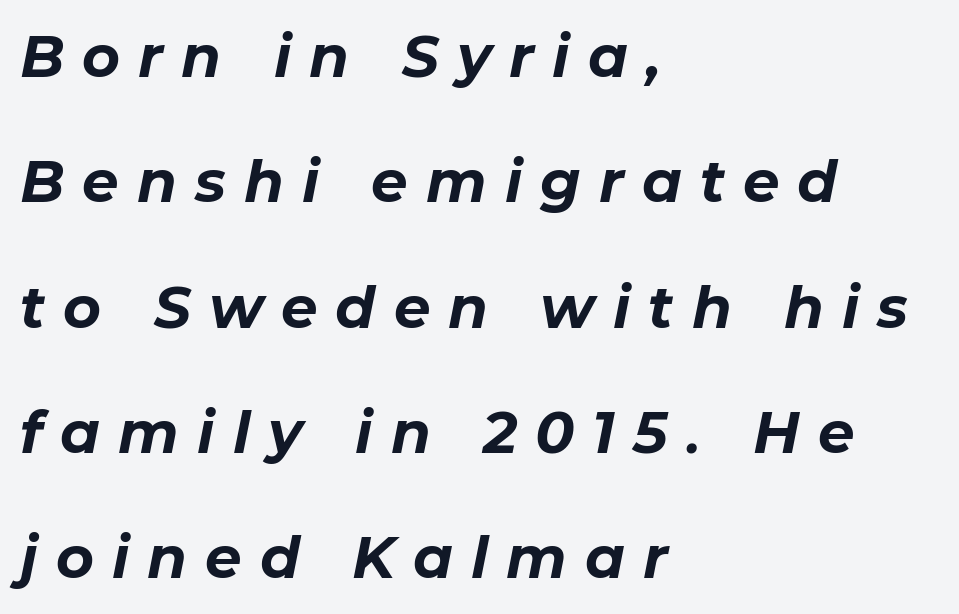
Q: Is the text bold? A: Yes.
Q: Is the text italic (slanted)? A: Yes, it leans right by about 11 degrees.
Q: Is the text underlined? A: No.
Q: How is the paragraph aligned? A: Left-aligned.
Q: Is the spacing between letters normal or unusually wide? A: Unusually wide.
Q: Is the spacing between lines tight, normal or loose? A: Loose.
Q: Width (condensed, normal, or wide)? A: Normal.
Q: Stroke contrast? A: Low.
Q: x-height? A: Medium.
Q: Monospaced? A: No.
